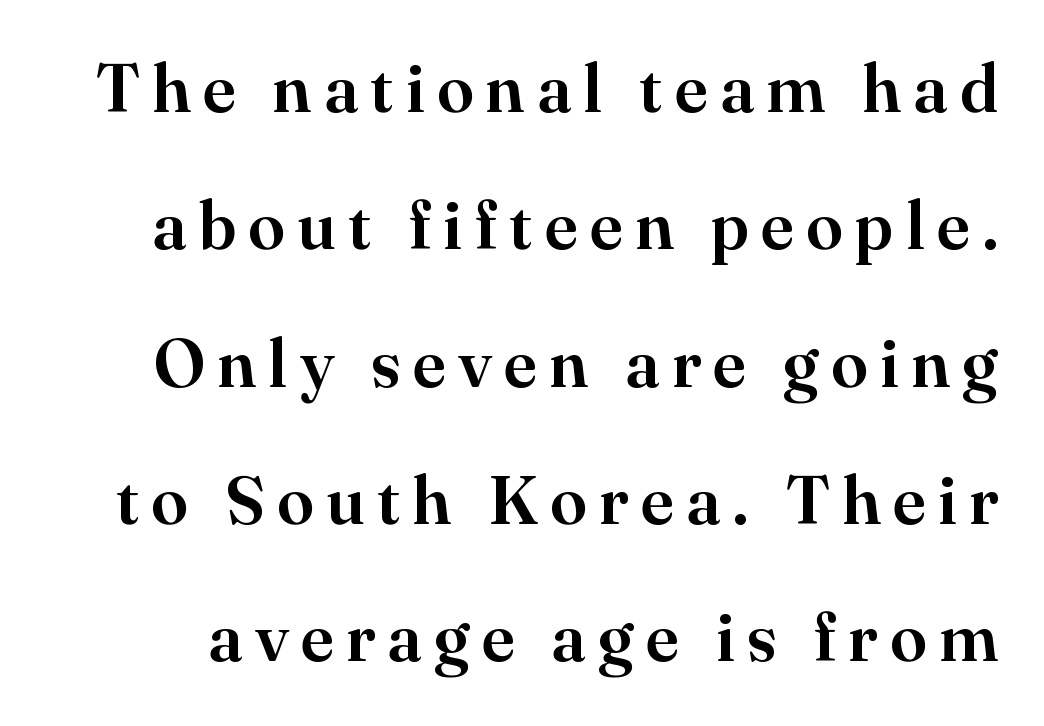
{"serif": "yes", "italic": "no", "width": "normal", "stroke_contrast": "high", "x_height": "small", "monospaced": "no", "underline": "no", "line_spacing": "loose", "line_spacing_ratio": 2.05, "glyph_px": 67}
